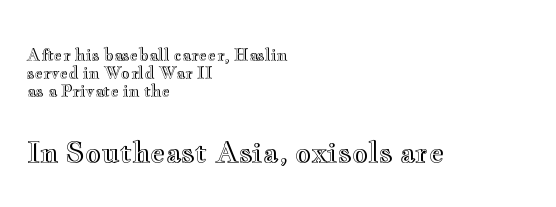
Q: Is the text italic (slanted)? A: No, it is upright.
Q: Is the text underlined? A: No.
Q: How is the paragraph aligned? A: Left-aligned.
Q: Is the spacing between letters normal or unusually wide? A: Normal.
Q: Is the spacing between lines tight, normal or loose? A: Tight.
Q: Which block of text is set in a larger size, the first (top) or the second (bottom)? A: The second (bottom) one.
Q: Width (condensed, normal, or wide)? A: Wide.
Q: x-height? A: Small.
Q: Monospaced? A: No.
